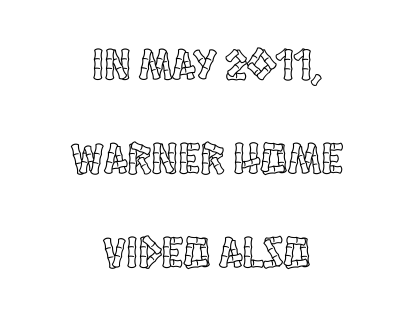
{"italic": "no", "width": "condensed", "x_height": "large", "monospaced": "no", "underline": "no", "align": "center", "line_spacing": "loose", "line_spacing_ratio": 2.09, "letter_spacing": "normal", "letter_spacing_em": 0.0, "glyph_px": 45}
